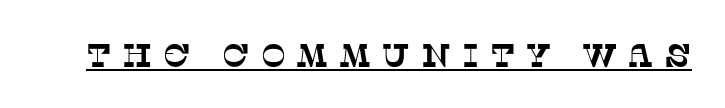
Q: Is the typeface a serif or a sans-serif typeface? A: Serif.
Q: Is the text underlined? A: Yes.
Q: Is the spacing between letters normal or unusually wide? A: Unusually wide.
Q: Width (condensed, normal, or wide)? A: Normal.
Q: Stroke contrast? A: Low.
Q: x-height? A: Large.
Q: Monospaced? A: No.
